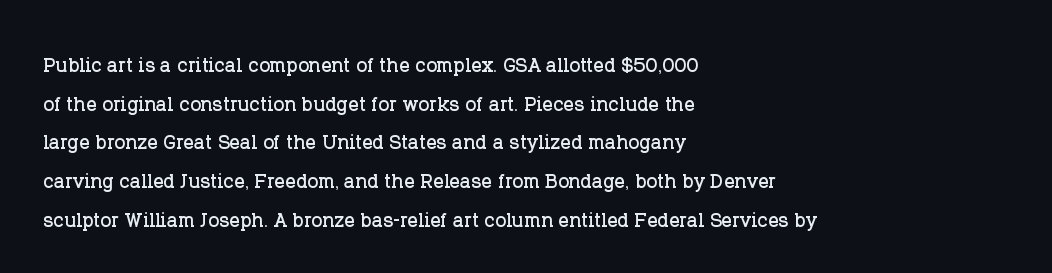
{"italic": "no", "underline": "no", "align": "left", "line_spacing": "normal", "line_spacing_ratio": 1.49, "letter_spacing": "normal", "letter_spacing_em": 0.0, "glyph_px": 26}
